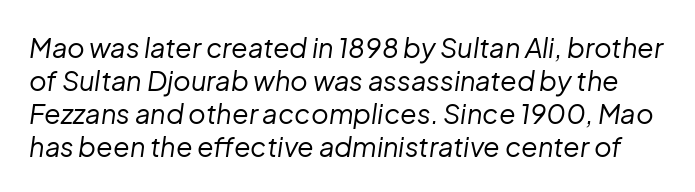
{"italic": "yes", "lean": "right", "slant_degrees": 8, "bold": "no", "underline": "no", "line_spacing_ratio": 1.22, "letter_spacing": "normal", "letter_spacing_em": 0.0, "glyph_px": 27}
